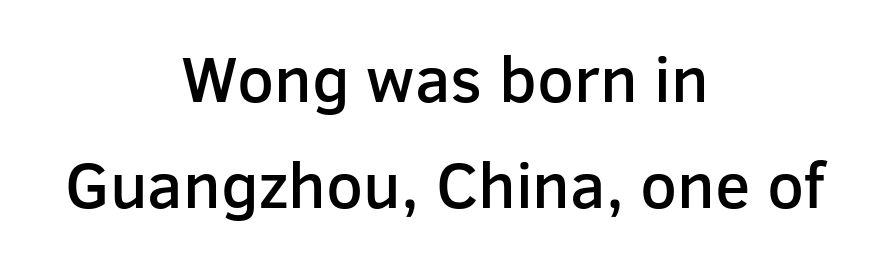
The image shows 65 px semibold sans-serif type, upright; set centered, normal line spacing (1.63x), normal letter spacing, not underlined; low stroke contrast and a medium x-height.
